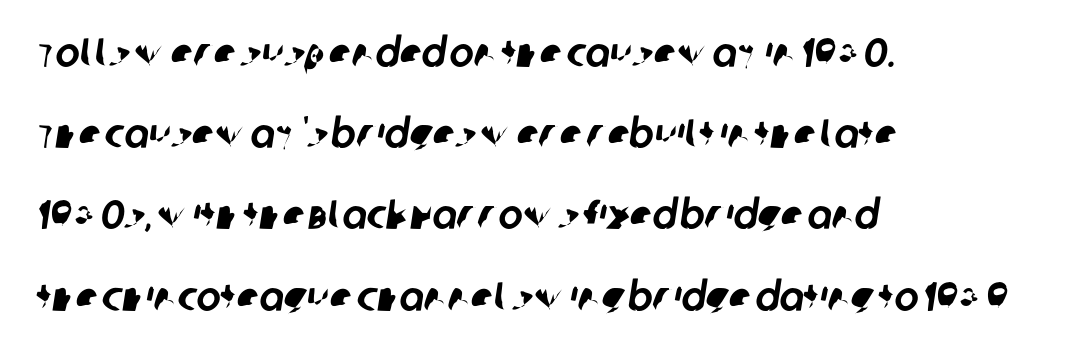
{"serif": "no", "width": "normal", "stroke_contrast": "low", "x_height": "large", "monospaced": "no", "underline": "no", "align": "left", "line_spacing": "loose", "line_spacing_ratio": 1.98, "letter_spacing": "normal", "letter_spacing_em": 0.0, "glyph_px": 41}
